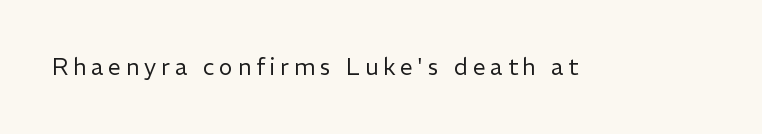
{"italic": "no", "bold": "no", "underline": "no", "letter_spacing": "wide", "letter_spacing_em": 0.21, "glyph_px": 23}
